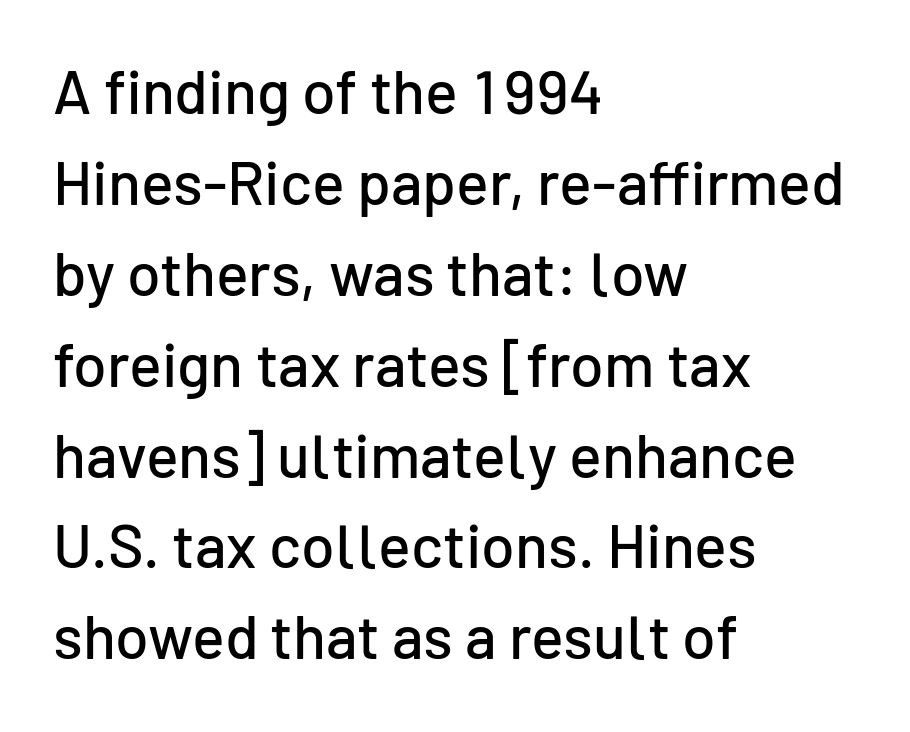
{"serif": "no", "italic": "no", "width": "normal", "stroke_contrast": "low", "x_height": "medium", "monospaced": "no", "underline": "no", "align": "left", "line_spacing": "normal", "line_spacing_ratio": 1.49, "letter_spacing": "normal", "letter_spacing_em": 0.0, "glyph_px": 61}
